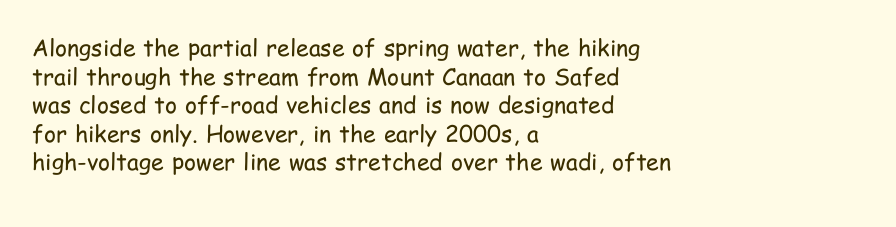
The image shows 23 px text type, upright; set left-aligned, line spacing 1.24x, normal letter spacing, not underlined.
